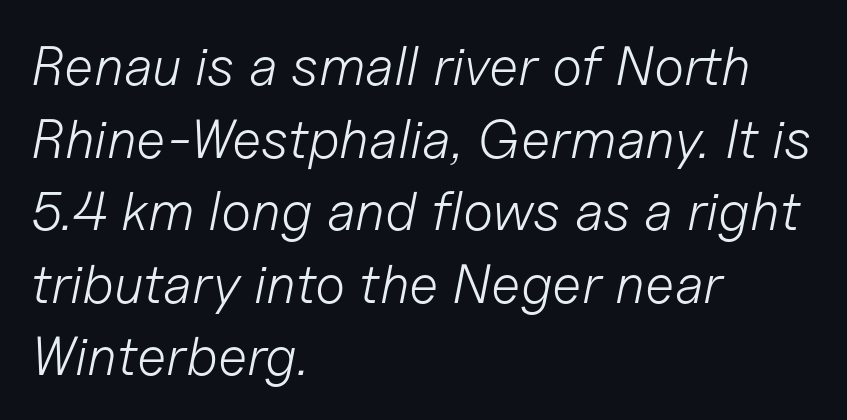
Slant detected: the letters are inclined. A typesetter would call this zero additional tracking. The zone under the glyphs is completely vacant. Short and long lines alike share a common starting point at left.
